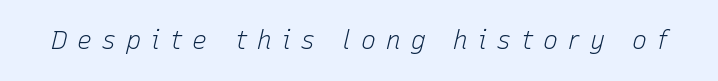
{"italic": "yes", "lean": "right", "slant_degrees": 15, "bold": "no", "underline": "no", "letter_spacing": "wide", "letter_spacing_em": 0.4, "glyph_px": 25}
